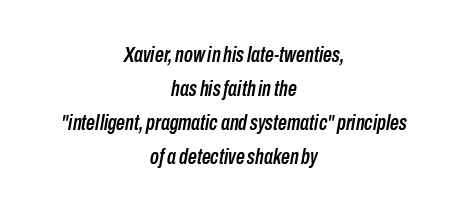
Q: Is the text italic (slanted)? A: Yes, it leans right by about 10 degrees.
Q: Is the text underlined? A: No.
Q: How is the paragraph aligned? A: Centered.
Q: Is the spacing between letters normal or unusually wide? A: Normal.
Q: Is the spacing between lines tight, normal or loose? A: Normal.
